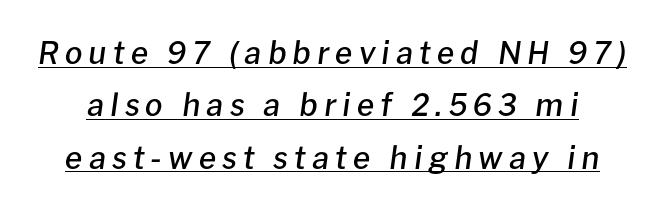
Typesetter's note: demi weight, one step under bold. Compared with typical body copy, the letter spacing here is much looser. Here the designer chose a conventional face with non-uniform glyph widths. Regular leading. This sample carries an underscore along the baseline area.
